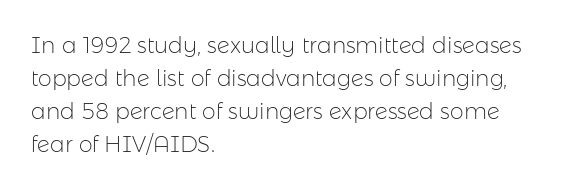
In terms of leading, this rendering sits right in the middle. Quick note: not italic, upright. Stems here are at most as thick as an everyday book face. Letter spacing: default.
